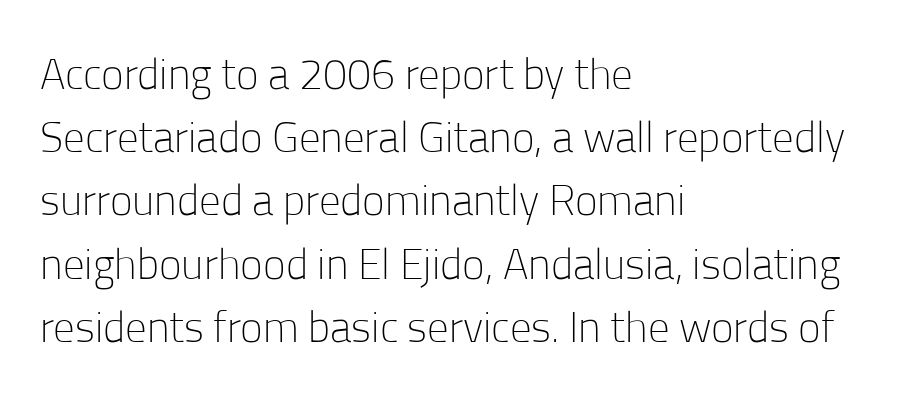
One glance says typical: line gaps are just what's usual. The typesetting does not lean heavy: it is not bold. The setting favours the left margin, as ordinary paragraphs usually do. The horizontal fit of the characters is conventional and even. The letters stand upright; this is a roman face. Each row of text sits above clean, open space.
